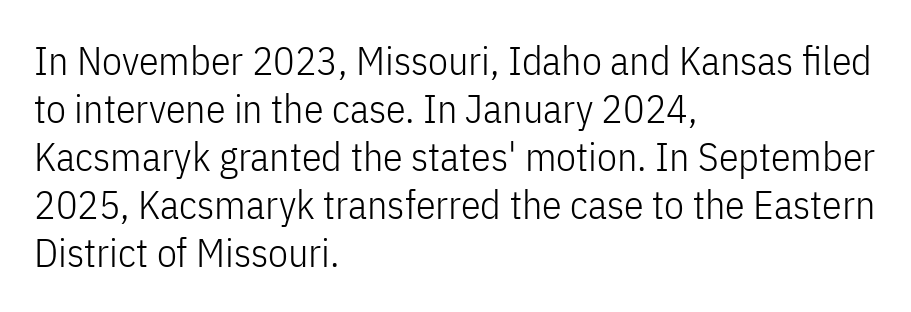
Q: Is the text bold? A: No.
Q: Is the text italic (slanted)? A: No, it is upright.
Q: Is the typeface a serif or a sans-serif typeface? A: Sans-serif.
Q: Is the text underlined? A: No.
Q: How is the paragraph aligned? A: Left-aligned.
Q: Is the spacing between letters normal or unusually wide? A: Normal.
Q: Width (condensed, normal, or wide)? A: Condensed.
Q: Stroke contrast? A: Low.
Q: x-height? A: Medium.
Q: Monospaced? A: No.
